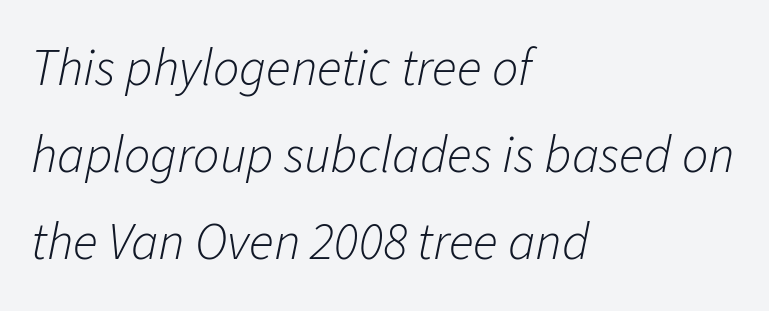
The image shows 52 px light type, italic (leaning right); set left-aligned, normal line spacing (1.67x), normal letter spacing, not underlined; low stroke contrast and a medium x-height.
